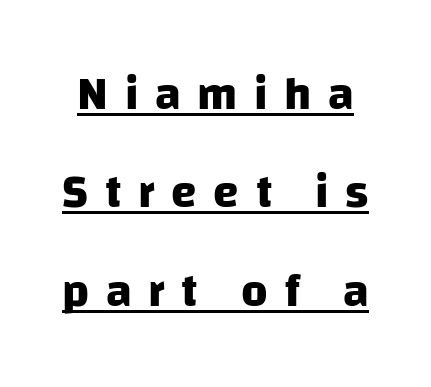
{"serif": "no", "bold": "yes", "weight": "heavy", "width": "normal", "stroke_contrast": "low", "x_height": "large", "monospaced": "no", "underline": "yes", "line_spacing": "loose", "line_spacing_ratio": 2.14, "letter_spacing": "wide", "letter_spacing_em": 0.36, "glyph_px": 46}
